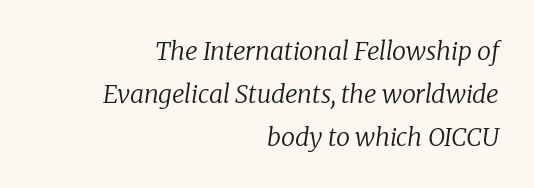
The image shows 25 px text type, italic (leaning right); set right-aligned, line spacing 1.72x, normal letter spacing, not underlined.
